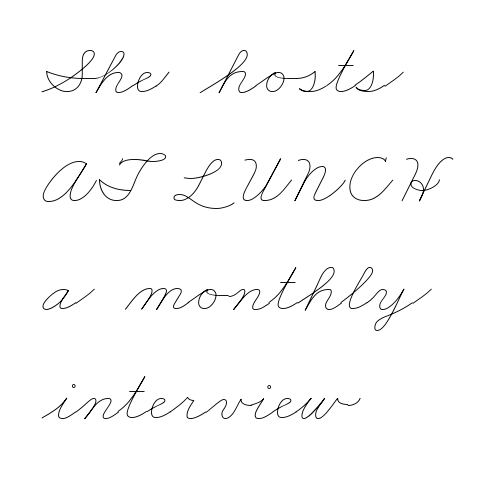
{"bold": "no", "weight": "thin", "width": "wide", "stroke_contrast": "low", "x_height": "small", "monospaced": "no", "underline": "no", "align": "left", "line_spacing": "normal", "line_spacing_ratio": 1.43, "letter_spacing": "normal", "letter_spacing_em": 0.0, "glyph_px": 76}
